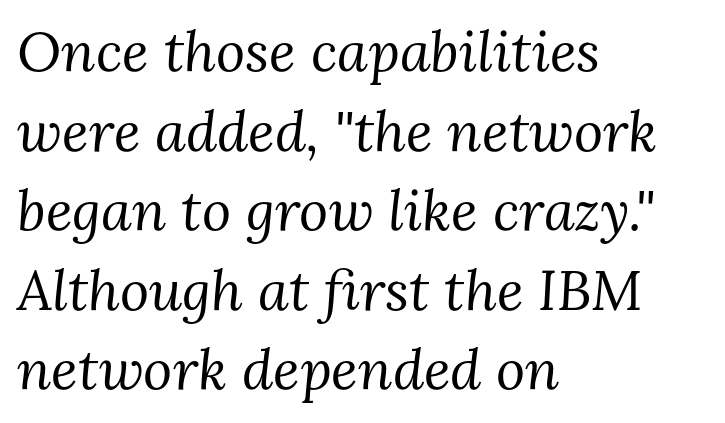
When letters slant like this, we call the style italic. The letters advance in unequal steps, a hallmark of proportional type. Characters follow at the spacing the type designer built in. The lines in this sample share a left origin and differ only in where they stop.
